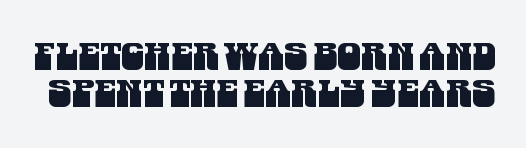
Q: Is the typeface a serif or a sans-serif typeface? A: Sans-serif.
Q: Is the text underlined? A: No.
Q: Is the spacing between letters normal or unusually wide? A: Normal.
Q: Is the spacing between lines tight, normal or loose? A: Tight.
Q: Width (condensed, normal, or wide)? A: Condensed.
Q: Stroke contrast? A: Medium.
Q: x-height? A: Large.
Q: Monospaced? A: No.
